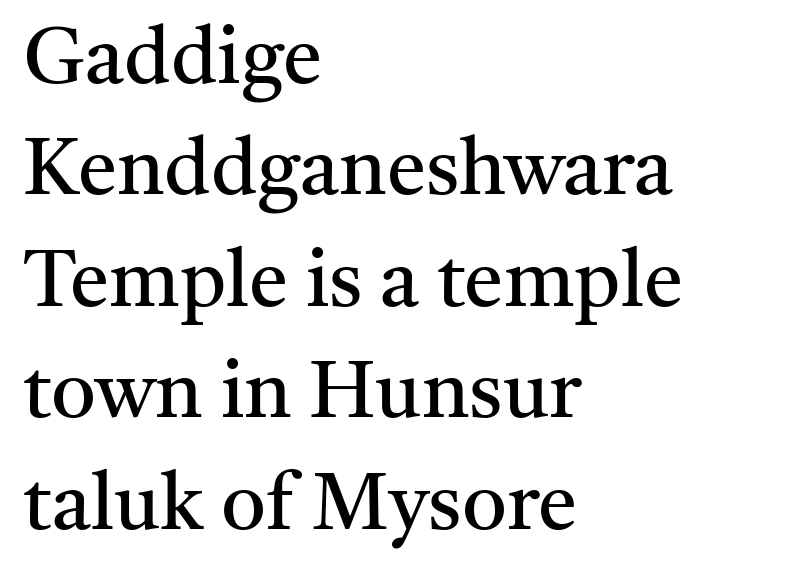
Q: Is the text bold? A: No.
Q: Is the text italic (slanted)? A: No, it is upright.
Q: Is the typeface a serif or a sans-serif typeface? A: Serif.
Q: Is the text underlined? A: No.
Q: How is the paragraph aligned? A: Left-aligned.
Q: Is the spacing between letters normal or unusually wide? A: Normal.
Q: Is the spacing between lines tight, normal or loose? A: Normal.
Q: Width (condensed, normal, or wide)? A: Normal.
Q: Stroke contrast? A: Medium.
Q: x-height? A: Medium.
Q: Monospaced? A: No.
